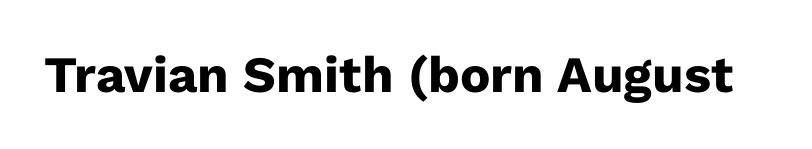
The image shows 51 px heavy sans-serif type, upright; set normal letter spacing, not underlined; low stroke contrast and a medium x-height.
